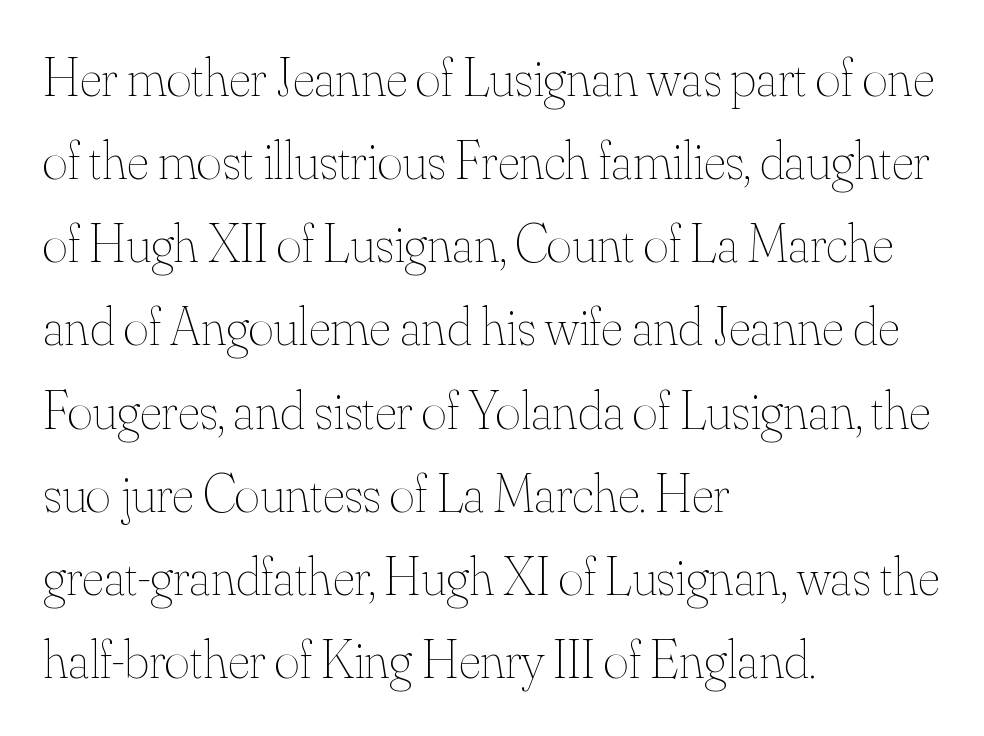
The letterforms sit shoulder to shoulder at normal distance. Evenly set lines give the paragraph a standard silhouette. Honestly, there is no underline to notice here at all. Does the copy run flush right? No — it runs flush left.
